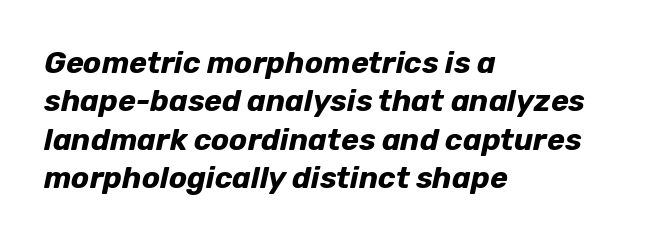
{"italic": "yes", "lean": "right", "slant_degrees": 12, "bold": "yes", "weight": "bold", "width": "normal", "stroke_contrast": "low", "x_height": "medium", "monospaced": "no", "underline": "no", "align": "left", "line_spacing": "normal", "line_spacing_ratio": 1.28, "letter_spacing": "normal", "letter_spacing_em": 0.0, "glyph_px": 30}
